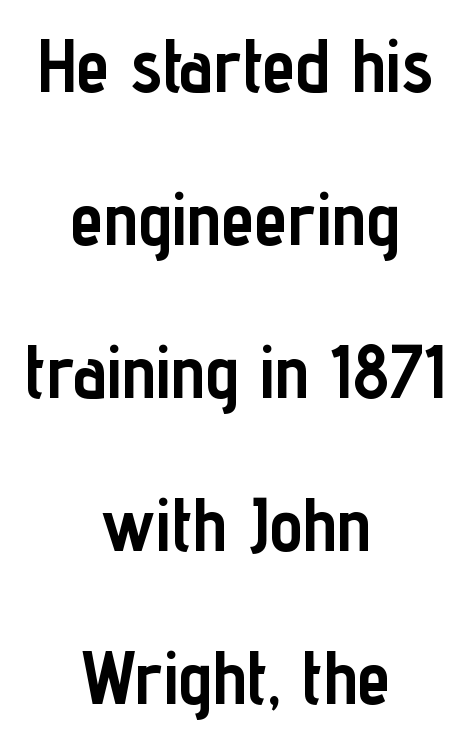
Note the varied advance widths — an 'i' is clearly narrower than an 'm'. Grotesque or geometric, the face here clearly has no serifs. A dark, heavy texture on the line: the type is bold. Students, observe: this is what heavily led, spacious text looks like. Letters rest on an invisible, unmarked baseline.
